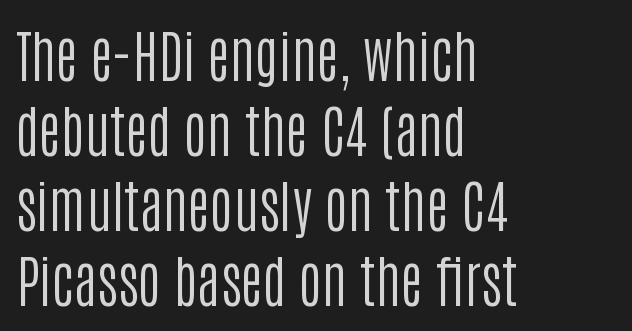
Note: no serifs on the glyphs. The text block is weighted toward the left margin, trailing off unevenly rightward. The face looks like a standard text weight, possibly lighter. The lines sit at an ordinary, default distance from one another.
